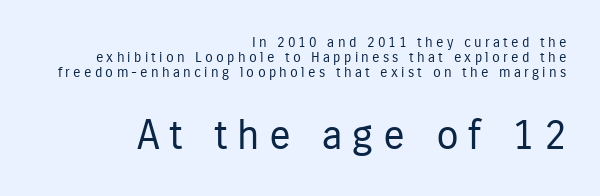
{"serif": "no", "italic": "no", "bold": "no", "weight": "regular", "width": "condensed", "stroke_contrast": "low", "x_height": "medium", "monospaced": "no", "underline": "no", "align": "right", "line_spacing": "tight", "line_spacing_ratio": 1.06, "letter_spacing": "wide", "letter_spacing_em": 0.23, "larger_block": "second", "size_ratio": 2.93, "glyph_px": 41}
